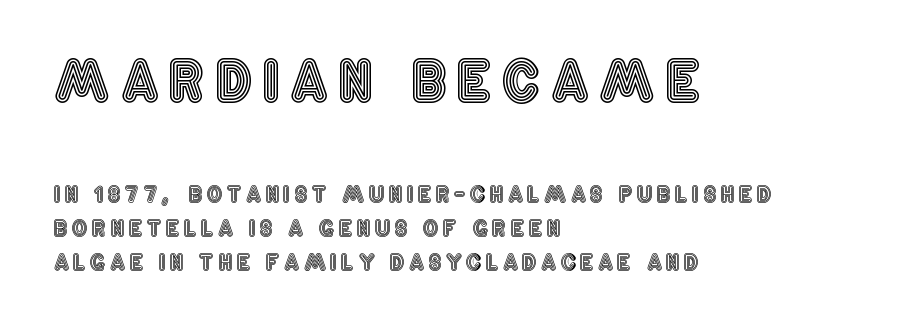
{"italic": "no", "width": "condensed", "x_height": "large", "monospaced": "no", "underline": "no", "align": "left", "line_spacing": "normal", "line_spacing_ratio": 1.55, "larger_block": "first", "size_ratio": 2.5, "glyph_px": 55}
